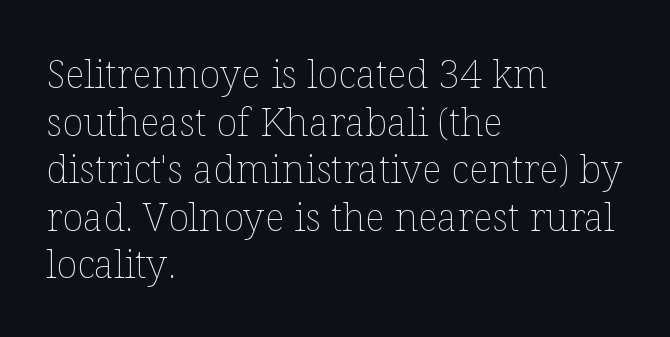
{"italic": "no", "bold": "no", "weight": "thin", "width": "normal", "stroke_contrast": "low", "x_height": "medium", "monospaced": "no", "underline": "no", "align": "left", "line_spacing_ratio": 1.22, "letter_spacing": "normal", "letter_spacing_em": 0.0, "glyph_px": 39}
